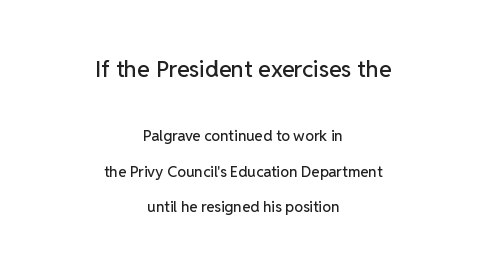
The image shows 23 px text type, upright; set centered, loose line spacing (2.35x), normal letter spacing, not underlined; the first (top) block is 1.53x larger.
